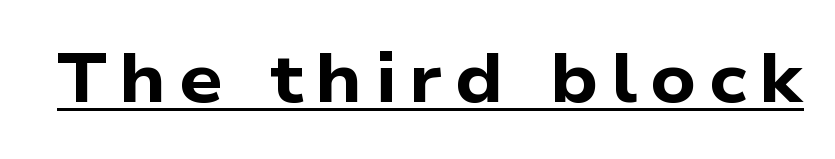
The glyphs have the mass of a bold cut. The glyphs are accompanied by a horizontal stroke just below them. A sans-serif font was chosen for this passage. Looks like regular typesetting: each glyph gets only the width it needs.
